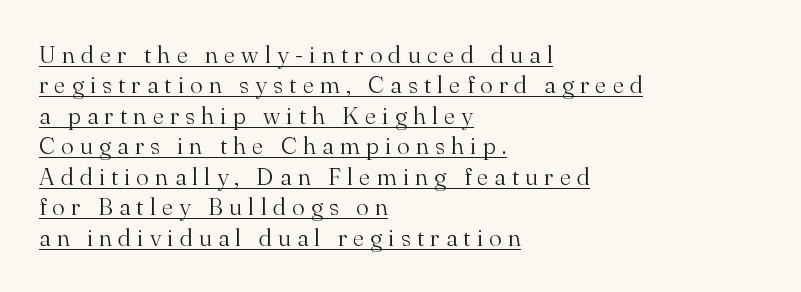
{"italic": "no", "bold": "no", "underline": "yes", "align": "left", "line_spacing": "normal", "line_spacing_ratio": 1.27, "letter_spacing": "wide", "letter_spacing_em": 0.26, "glyph_px": 24}
